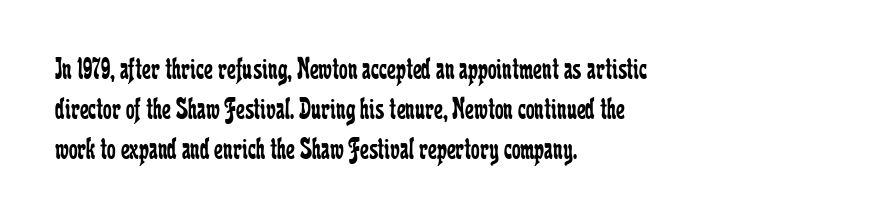
Q: Is the text bold? A: No.
Q: Is the text italic (slanted)? A: No, it is upright.
Q: Is the typeface a serif or a sans-serif typeface? A: Serif.
Q: Is the text underlined? A: No.
Q: How is the paragraph aligned? A: Left-aligned.
Q: Is the spacing between letters normal or unusually wide? A: Normal.
Q: Is the spacing between lines tight, normal or loose? A: Normal.
Q: Width (condensed, normal, or wide)? A: Condensed.
Q: Stroke contrast? A: Low.
Q: x-height? A: Medium.
Q: Monospaced? A: No.
